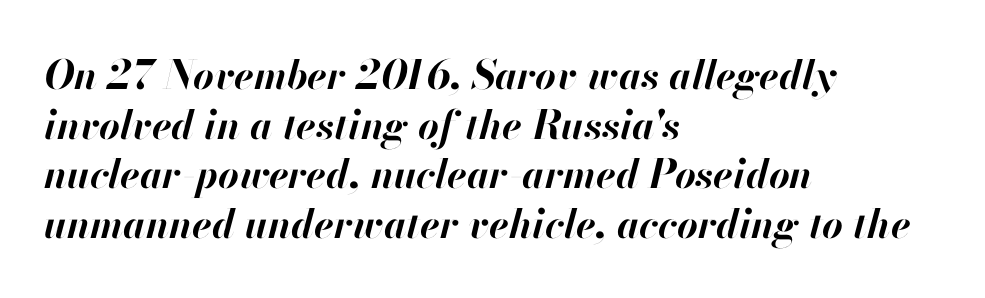
The whole block is typeset with a tilt. The rendering uses natural spacing where letterforms have individual widths. Emphasis by weight is at full strength: bold. Is the block centered? No — it sits flush against the left margin.
